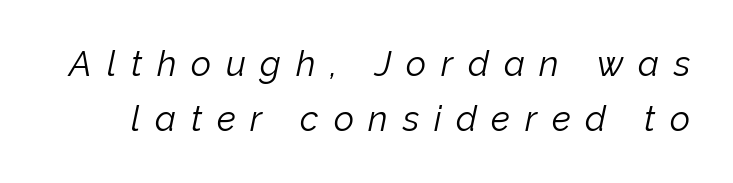
Inter-character spacing is expanded well beyond the font's built-in metrics. Honestly, the row spacing looks completely unremarkable. Observe the lean: these are italic letterforms. Note the varied advance widths — an 'i' is clearly narrower than an 'm'.
